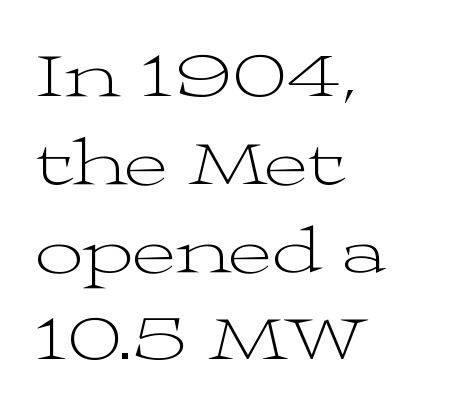
Posture: upright roman. The strokes carry an ordinary text weight at most. In terms of leading, this rendering sits right in the middle. Layout note: lines flush left.
